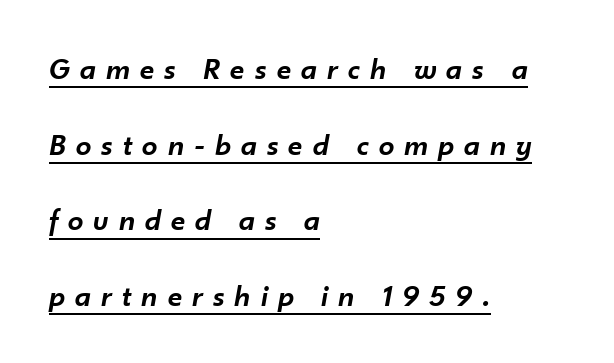
Q: Is the text bold? A: Semi-bold.
Q: Is the text italic (slanted)? A: Yes, it leans right by about 10 degrees.
Q: Is the text underlined? A: Yes.
Q: How is the paragraph aligned? A: Left-aligned.
Q: Is the spacing between letters normal or unusually wide? A: Unusually wide.
Q: Is the spacing between lines tight, normal or loose? A: Loose.
Q: Width (condensed, normal, or wide)? A: Normal.
Q: Stroke contrast? A: Low.
Q: x-height? A: Small.
Q: Monospaced? A: No.
